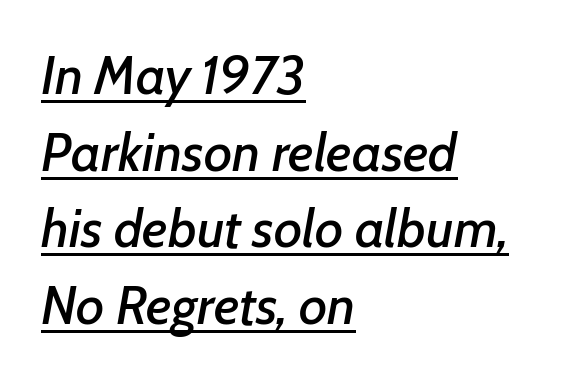
{"italic": "yes", "lean": "right", "slant_degrees": 7, "width": "normal", "stroke_contrast": "low", "x_height": "medium", "monospaced": "no", "underline": "yes", "align": "left", "line_spacing": "normal", "line_spacing_ratio": 1.42, "letter_spacing": "normal", "letter_spacing_em": 0.0, "glyph_px": 54}
